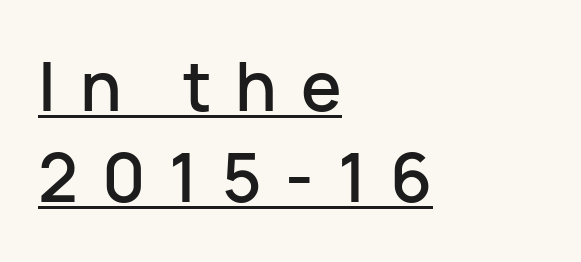
Q: Is the text italic (slanted)? A: No, it is upright.
Q: Is the typeface a serif or a sans-serif typeface? A: Sans-serif.
Q: Is the text underlined? A: Yes.
Q: How is the paragraph aligned? A: Left-aligned.
Q: Is the spacing between letters normal or unusually wide? A: Unusually wide.
Q: Is the spacing between lines tight, normal or loose? A: Normal.
Q: Width (condensed, normal, or wide)? A: Normal.
Q: Stroke contrast? A: Low.
Q: x-height? A: Medium.
Q: Monospaced? A: No.
